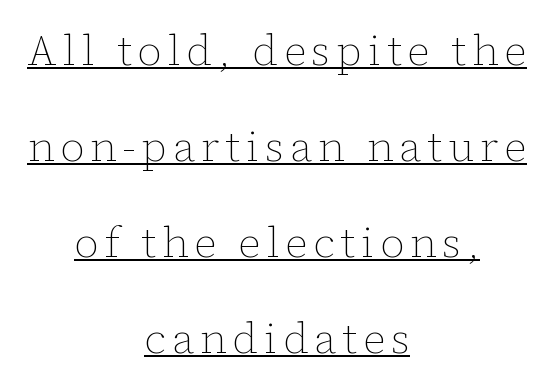
No extra ink here — the face is not bold. Reading down the block, each line starts at a different indent, mirrored at its end. The rendering uses a large line-height, opening up the rows. Upright lettering throughout. Spacing verdict: proportional, widths tailored to each character.
